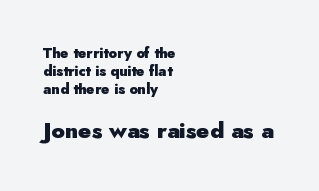
Q: Is the text bold? A: Yes.
Q: Is the text italic (slanted)? A: No, it is upright.
Q: Is the text underlined? A: No.
Q: How is the paragraph aligned? A: Left-aligned.
Q: Is the spacing between letters normal or unusually wide? A: Normal.
Q: Is the spacing between lines tight, normal or loose? A: Normal.
Q: Which block of text is set in a larger size, the first (top) or the second (bottom)? A: The second (bottom) one.
